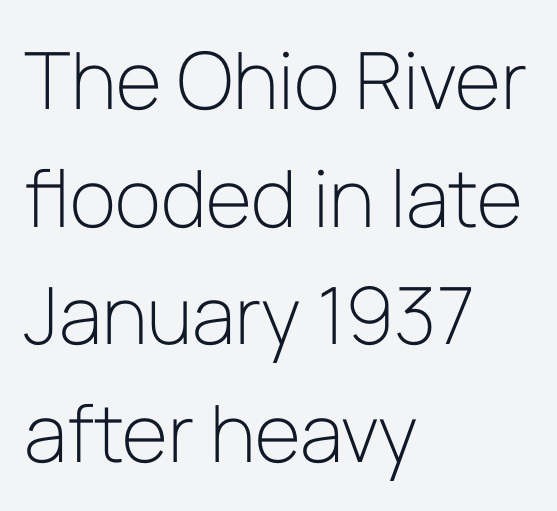
The typesetting does not lean heavy: it is not bold. Horizontal alignment here is leftward, the default for most running prose. Compared with typical paragraphs, the rows here are spaced about the same. To sum up the face: it is a sans, with no serifs.
